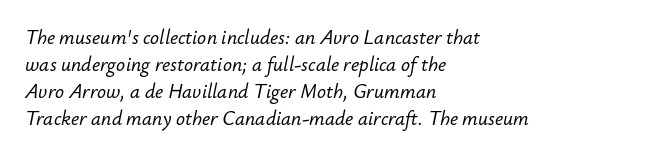
Honestly, the letter spacing is just normal — you wouldn't notice it. The passage shown stacks its lines at a standard gap. Rendered with sloped, italic letterforms. Beneath every word, the page is bare.
